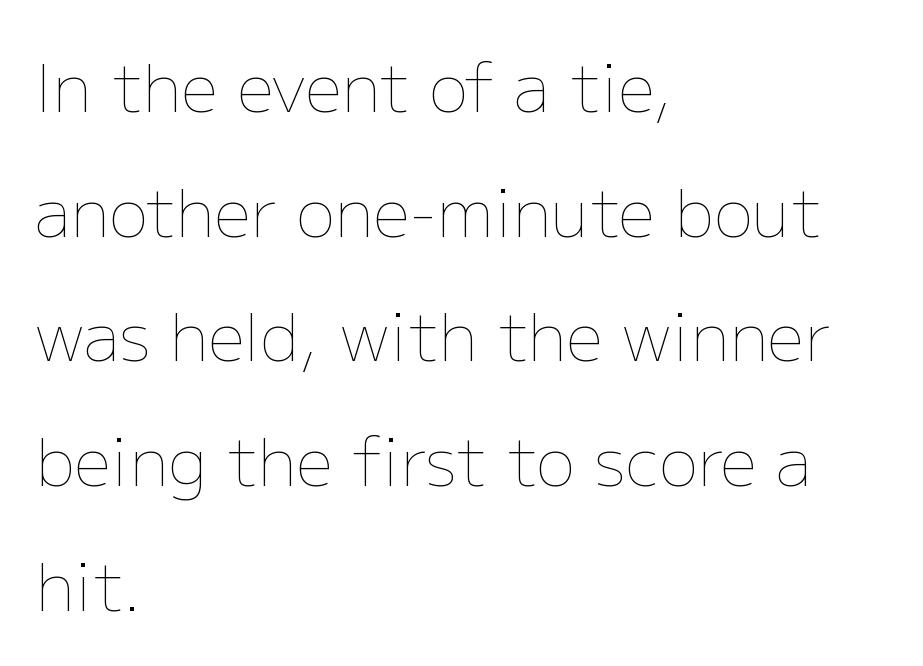
The image shows 66 px thin type, upright; set left-aligned, line spacing 1.89x, normal letter spacing, not underlined; low stroke contrast and a medium x-height.
